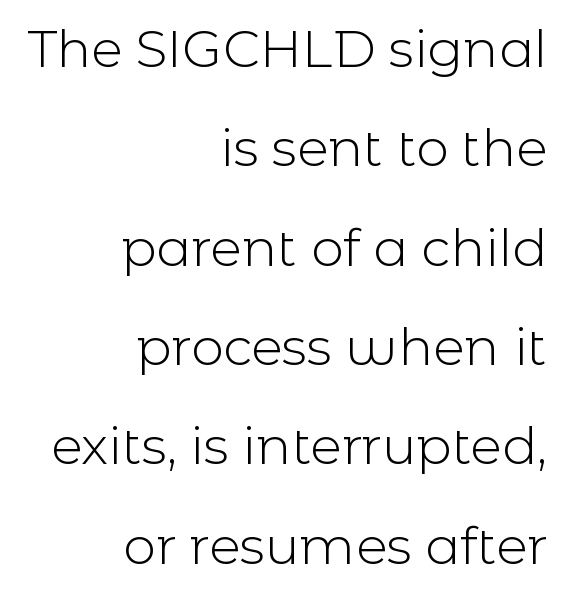
Q: Is the text bold? A: No.
Q: Is the text italic (slanted)? A: No, it is upright.
Q: Is the typeface a serif or a sans-serif typeface? A: Sans-serif.
Q: Is the text underlined? A: No.
Q: How is the paragraph aligned? A: Right-aligned.
Q: Is the spacing between letters normal or unusually wide? A: Normal.
Q: Is the spacing between lines tight, normal or loose? A: Loose.
Q: Width (condensed, normal, or wide)? A: Normal.
Q: x-height? A: Medium.
Q: Monospaced? A: No.
